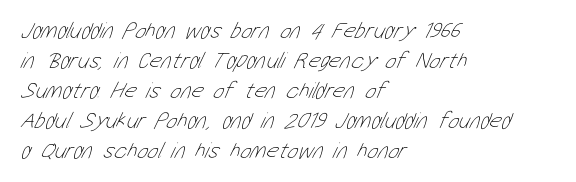
{"bold": "no", "underline": "no", "align": "left", "line_spacing": "normal", "line_spacing_ratio": 1.3, "letter_spacing": "normal", "letter_spacing_em": 0.0, "glyph_px": 23}
